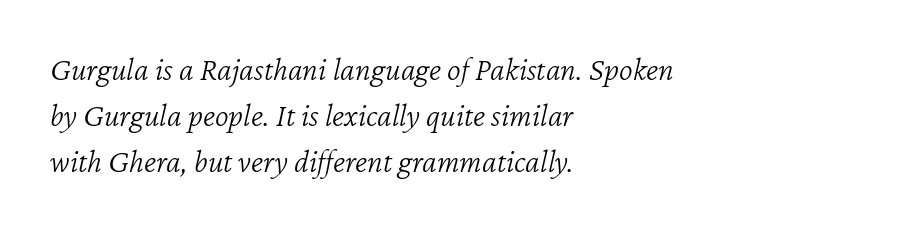
{"italic": "yes", "lean": "right", "slant_degrees": 12, "bold": "no", "weight": "light", "width": "normal", "stroke_contrast": "low", "x_height": "medium", "monospaced": "no", "underline": "no", "align": "left", "line_spacing": "normal", "line_spacing_ratio": 1.4, "letter_spacing": "normal", "letter_spacing_em": 0.0, "glyph_px": 33}
